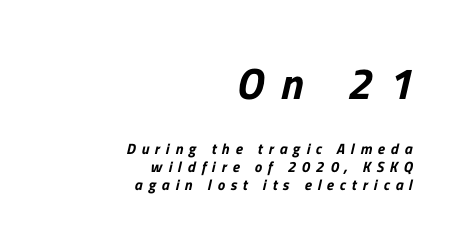
Anything drawn beneath the words? Only blank space. Every row of glyphs terminates at an identical x-position on the right. Loose tracking; the words dissolve into strings of separated letters. The passage shown is typed in a proportional face where columns would drift.
